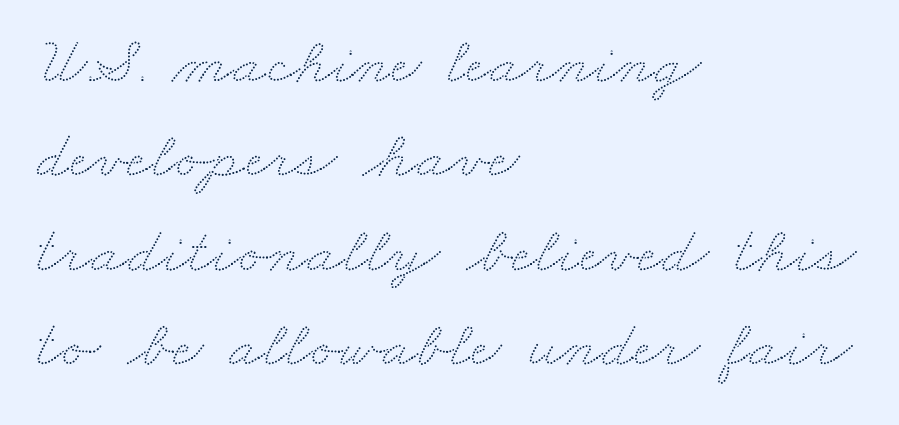
Unmarked baselines from the first word to the last. How would I describe the line gaps? Plain and ordinary. Is the letter spacing exaggerated? No — it looks like the ordinary default. Is this a fixed-width face? No — the glyphs have proportional, varying widths. Leftover space on each line is placed entirely after the last word.
